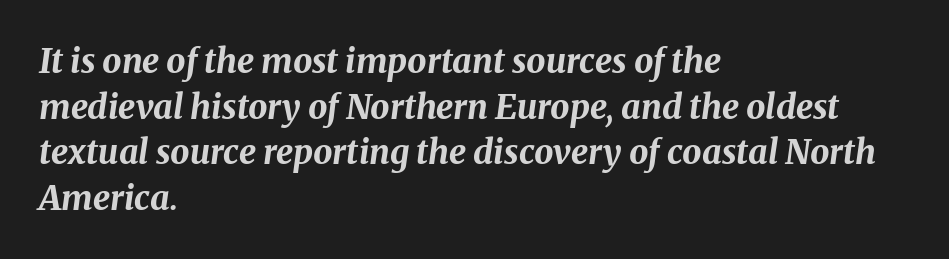
{"italic": "yes", "lean": "right", "slant_degrees": 8, "bold": "yes", "weight": "bold", "width": "normal", "stroke_contrast": "medium", "x_height": "medium", "monospaced": "no", "underline": "no", "align": "left", "line_spacing": "normal", "line_spacing_ratio": 1.34, "letter_spacing": "normal", "letter_spacing_em": 0.0, "glyph_px": 34}
